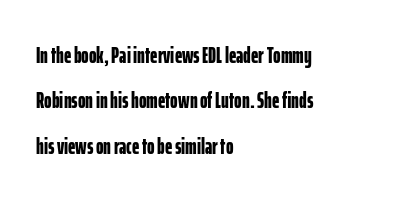
{"italic": "no", "bold": "yes", "underline": "no", "align": "left", "line_spacing": "loose", "line_spacing_ratio": 1.97, "letter_spacing": "normal", "letter_spacing_em": 0.0, "glyph_px": 23}
